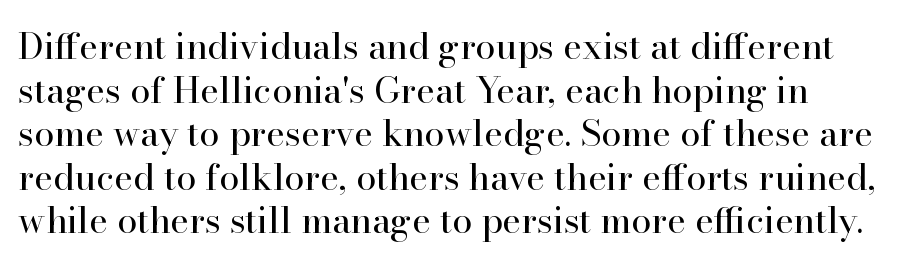
The image shows 36 px regular-weight serif type, upright; set line spacing 1.21x, normal letter spacing, not underlined; high stroke contrast and a small x-height.
